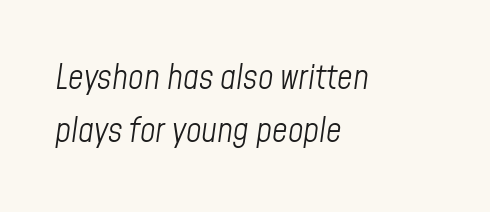
The image shows 34 px light, condensed type, italic (leaning right); set left-aligned, normal line spacing (1.56x), normal letter spacing, not underlined; low stroke contrast and a medium x-height.
